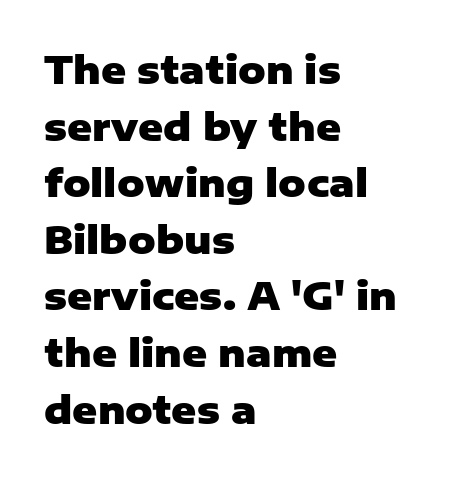
{"serif": "no", "italic": "no", "bold": "yes", "weight": "heavy", "width": "normal", "stroke_contrast": "low", "x_height": "medium", "monospaced": "no", "underline": "no", "align": "left", "line_spacing": "normal", "line_spacing_ratio": 1.49, "letter_spacing": "normal", "letter_spacing_em": 0.0, "glyph_px": 38}
